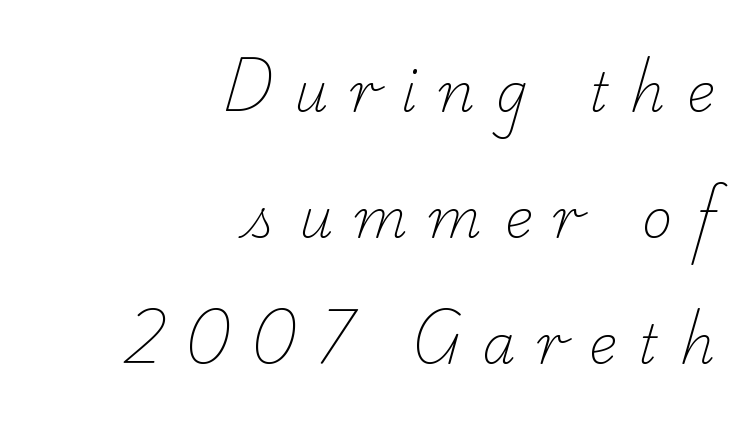
Q: Is the text bold? A: No.
Q: Is the typeface a serif or a sans-serif typeface? A: Serif.
Q: Is the text underlined? A: No.
Q: How is the paragraph aligned? A: Right-aligned.
Q: Is the spacing between letters normal or unusually wide? A: Unusually wide.
Q: Is the spacing between lines tight, normal or loose? A: Loose.
Q: Width (condensed, normal, or wide)? A: Normal.
Q: Stroke contrast? A: Low.
Q: x-height? A: Small.
Q: Monospaced? A: No.
